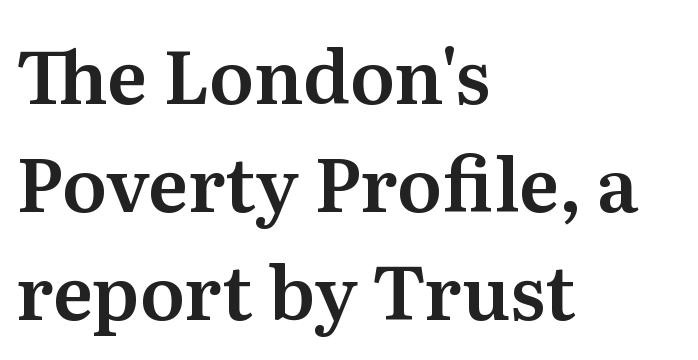
{"serif": "yes", "italic": "no", "width": "normal", "stroke_contrast": "medium", "x_height": "medium", "monospaced": "no", "underline": "no", "align": "left", "line_spacing": "normal", "line_spacing_ratio": 1.46, "letter_spacing": "normal", "letter_spacing_em": 0.0, "glyph_px": 74}
